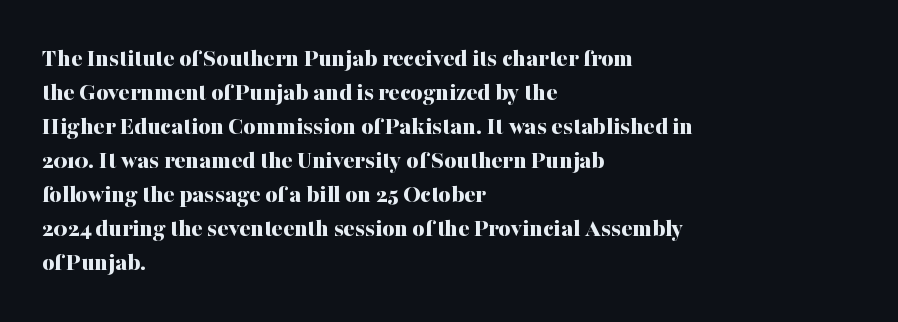
Typeset ragged right — the left edge is the straight one. Words float on clear page, feet unadorned. Vertically, the passage feels balanced, rows spaced as you'd expect. This sample uses plain, unmodified letter spacing. Summary of weight: heavy, a full bold. Characters remain perfectly vertical along every line.
